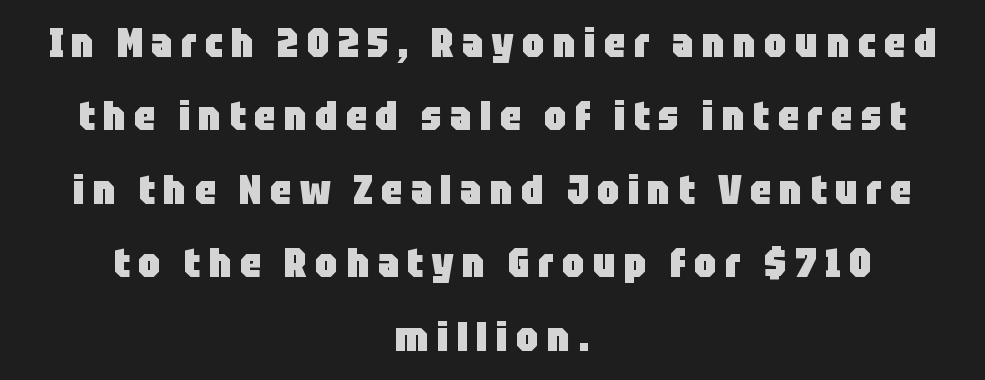
The image shows 41 px heavy, condensed sans-serif type, upright; set centered, line spacing 1.79x, unusually wide letter spacing (+0.2 em), not underlined; low stroke contrast and a large x-height.
